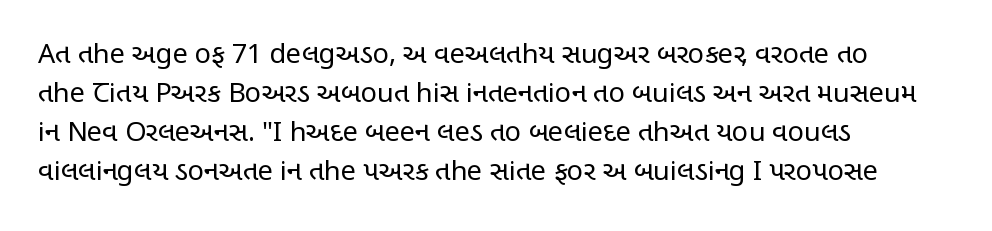
Default kerning and tracking; the words read as compact shapes. No heavy texture on the line: the type isn't bold. A roman cut, with each character standing at attention. Notice how the passage keeps a crisp vertical edge on the left only. Bare-footed words on every line.
